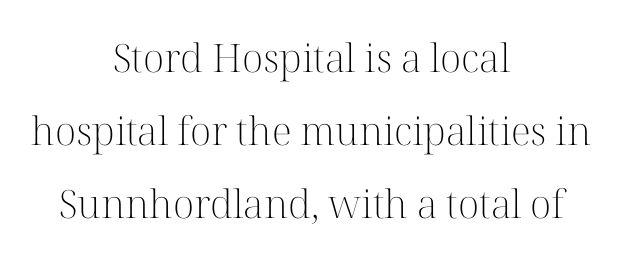
No chunkiness to these letters — they're not bold. Think of a printed novel: that variable character pitch is what you see here. Designer's note — italics off, roman on. You could call the tracking neutral — neither tight nor loose.
